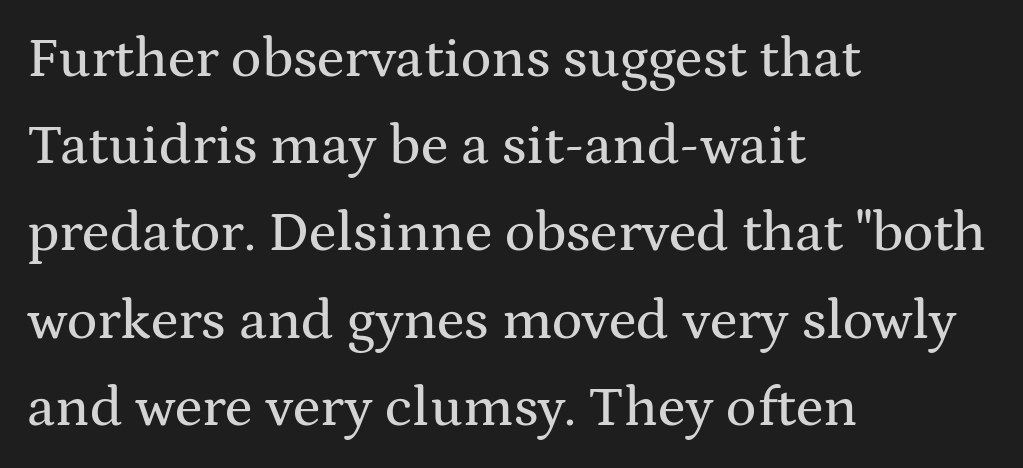
The image shows 57 px wide serif type, upright; set left-aligned, normal line spacing (1.53x), normal letter spacing, not underlined; medium stroke contrast and a medium x-height.
